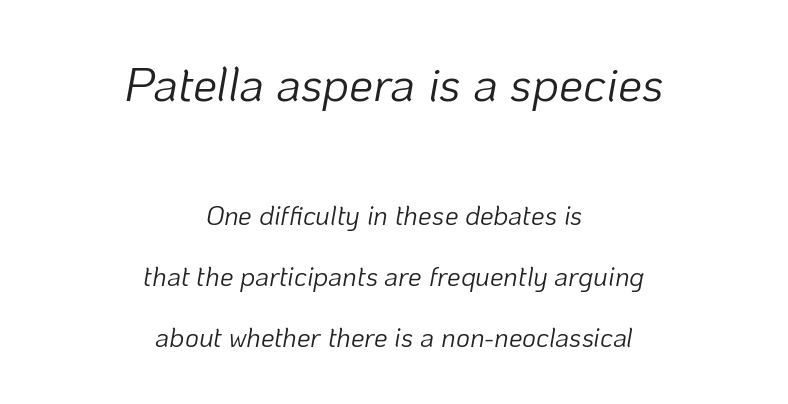
The image shows 48 px light type, italic (leaning right); set centered, loose line spacing (2.25x), normal letter spacing, not underlined; the first (top) block is 1.78x larger; low stroke contrast and a medium x-height.
